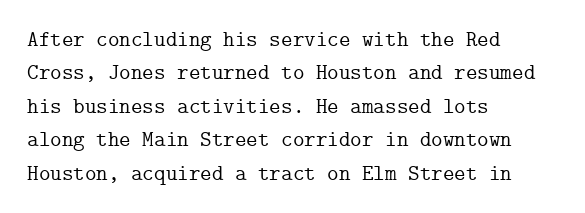
{"italic": "no", "underline": "no", "align": "left", "line_spacing": "normal", "line_spacing_ratio": 1.52, "letter_spacing": "normal", "letter_spacing_em": 0.0, "glyph_px": 22}
